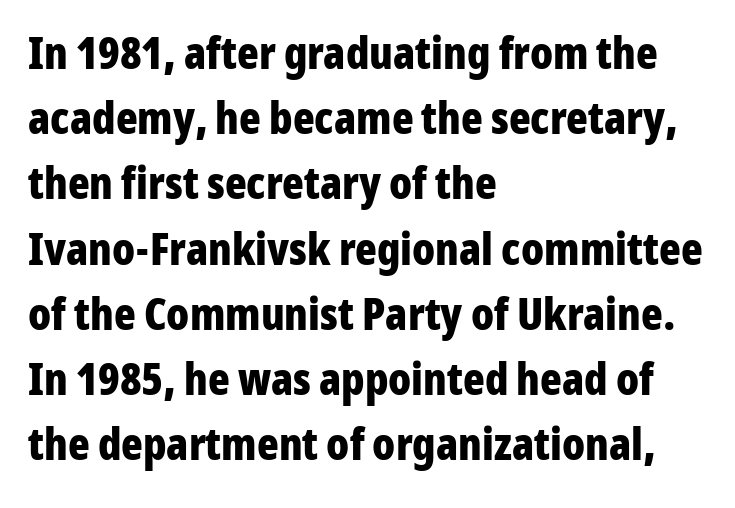
{"serif": "no", "italic": "no", "bold": "yes", "weight": "bold", "width": "condensed", "stroke_contrast": "low", "x_height": "medium", "monospaced": "no", "underline": "no", "align": "left", "line_spacing": "normal", "line_spacing_ratio": 1.45, "letter_spacing": "normal", "letter_spacing_em": 0.0, "glyph_px": 45}
